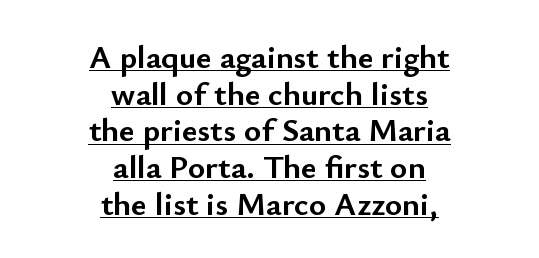
The image shows 33 px semibold sans-serif type, upright; set centered, tight line spacing (1.11x), normal letter spacing, underlined; low stroke contrast and a small x-height.
